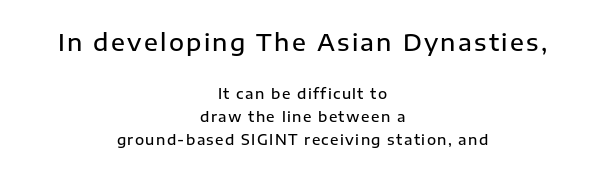
The image shows 23 px text type, upright; set centered, normal line spacing (1.66x), not underlined; the first (top) block is 1.64x larger.
